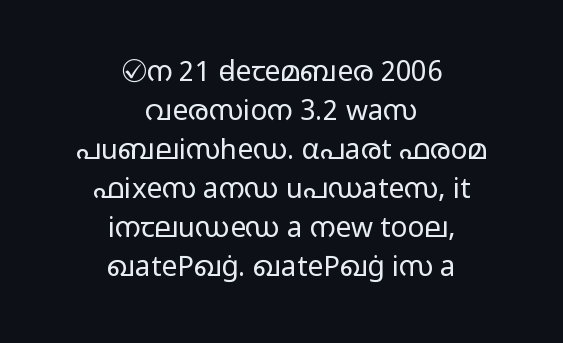
Q: Is the text bold? A: No.
Q: Is the text italic (slanted)? A: No, it is upright.
Q: Is the typeface a serif or a sans-serif typeface? A: Sans-serif.
Q: Is the text underlined? A: No.
Q: How is the paragraph aligned? A: Centered.
Q: Is the spacing between letters normal or unusually wide? A: Normal.
Q: Is the spacing between lines tight, normal or loose? A: Normal.
Q: Width (condensed, normal, or wide)? A: Wide.
Q: Stroke contrast? A: Low.
Q: x-height? A: Medium.
Q: Monospaced? A: No.
